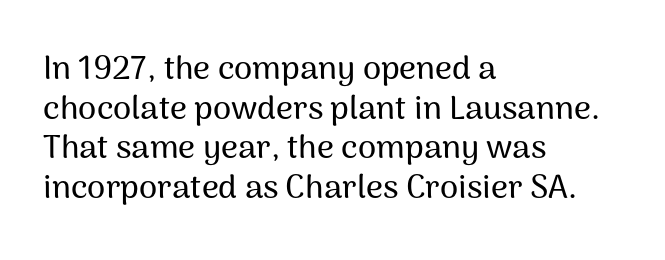
The image shows 33 px sans-serif type, upright; set left-aligned, line spacing 1.2x, normal letter spacing, not underlined; medium stroke contrast and a medium x-height.
